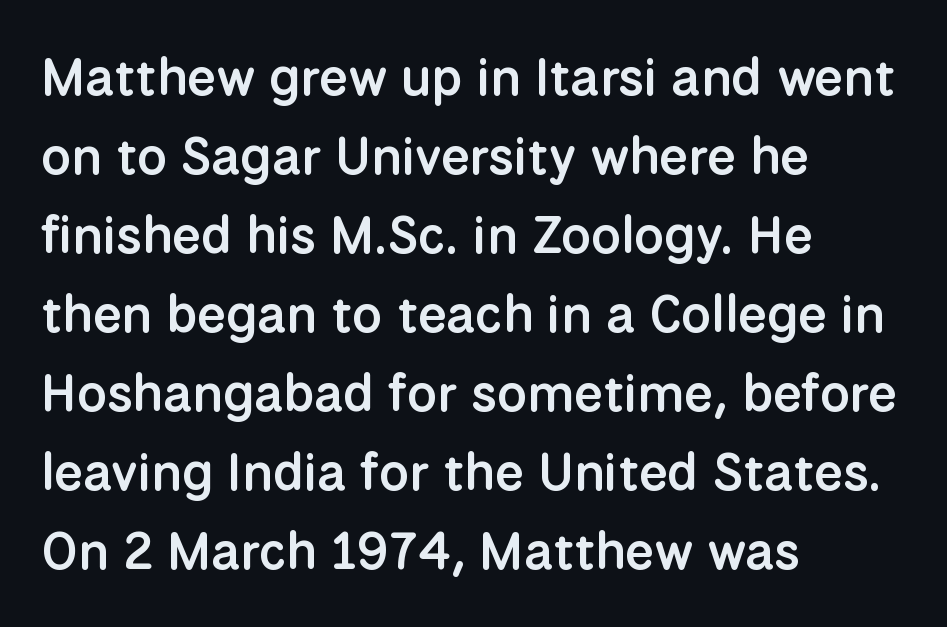
Q: Is the text bold? A: Semi-bold.
Q: Is the text italic (slanted)? A: No, it is upright.
Q: Is the typeface a serif or a sans-serif typeface? A: Sans-serif.
Q: Is the text underlined? A: No.
Q: How is the paragraph aligned? A: Left-aligned.
Q: Is the spacing between letters normal or unusually wide? A: Normal.
Q: Is the spacing between lines tight, normal or loose? A: Normal.
Q: Width (condensed, normal, or wide)? A: Normal.
Q: Stroke contrast? A: Low.
Q: x-height? A: Medium.
Q: Monospaced? A: No.
